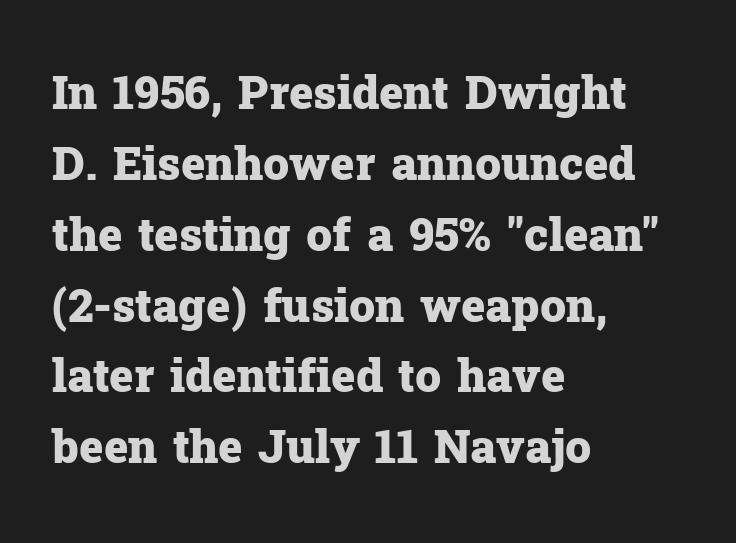
The image shows 46 px heavy serif type, upright; set left-aligned, normal line spacing (1.54x), normal letter spacing, not underlined; low stroke contrast and a medium x-height.
